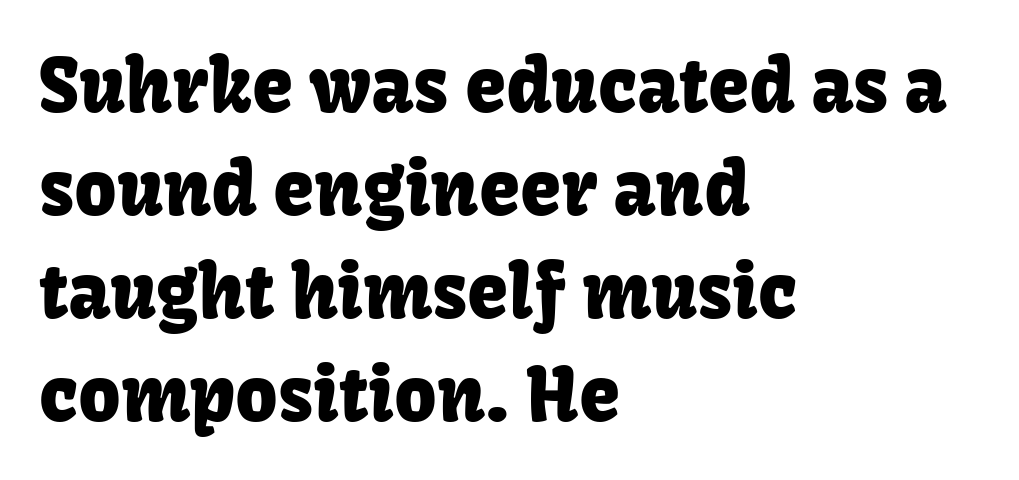
{"serif": "no", "italic": "no", "width": "normal", "stroke_contrast": "low", "x_height": "medium", "monospaced": "no", "underline": "no", "align": "left", "line_spacing": "normal", "line_spacing_ratio": 1.39, "letter_spacing": "normal", "letter_spacing_em": 0.0, "glyph_px": 74}
